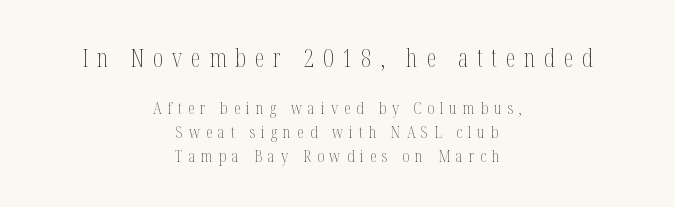
Q: Is the text bold? A: No.
Q: Is the text italic (slanted)? A: No, it is upright.
Q: Is the text underlined? A: No.
Q: How is the paragraph aligned? A: Centered.
Q: Is the spacing between letters normal or unusually wide? A: Unusually wide.
Q: Is the spacing between lines tight, normal or loose? A: Normal.
Q: Which block of text is set in a larger size, the first (top) or the second (bottom)? A: The first (top) one.
